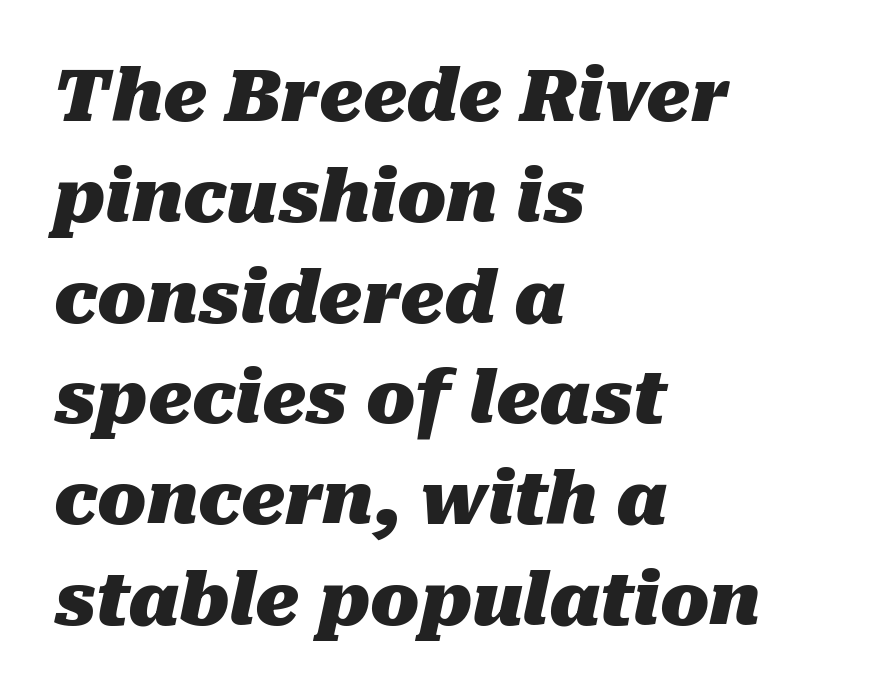
Q: Is the text bold? A: Yes.
Q: Is the text italic (slanted)? A: Yes, it leans right by about 10 degrees.
Q: Is the text underlined? A: No.
Q: How is the paragraph aligned? A: Left-aligned.
Q: Is the spacing between letters normal or unusually wide? A: Normal.
Q: Is the spacing between lines tight, normal or loose? A: Normal.
Q: Width (condensed, normal, or wide)? A: Normal.
Q: Stroke contrast? A: Medium.
Q: x-height? A: Medium.
Q: Monospaced? A: No.
